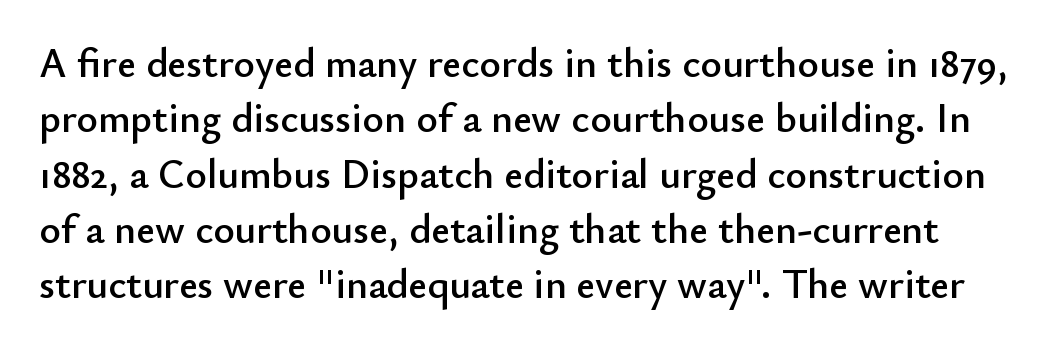
The tracking reads as untouched default to a designer's eye. Words float on clear page, feet unadorned. Ordinary non-slanted type is in use. Here the designer chose a conventional face with non-uniform glyph widths. This block has exactly the height ordinary leading produces. The rendering shows plain stroke endings on the letterforms — a sans-serif design.
